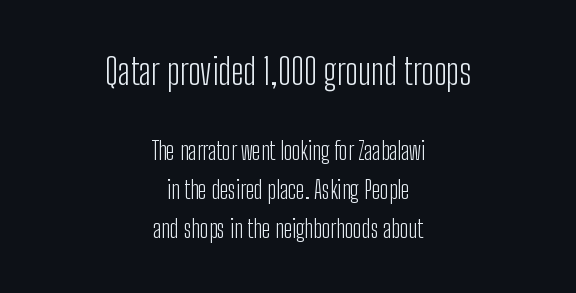
Think of a printed novel: that variable character pitch is what you see here. The space between consecutive lines is moderate. The space beneath each line is pristine and unruled. The tracking reads as untouched default to a designer's eye. Upright lettering throughout. This is not heavy type; no bold has been used.
